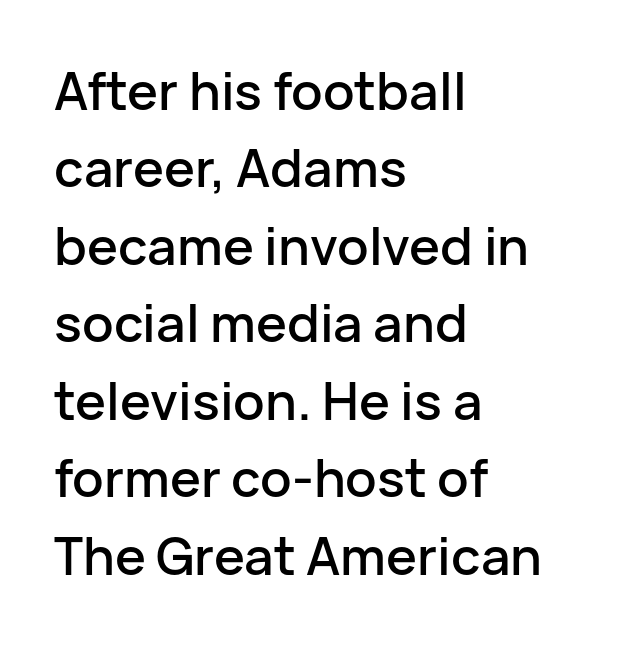
Q: Is the text italic (slanted)? A: No, it is upright.
Q: Is the typeface a serif or a sans-serif typeface? A: Sans-serif.
Q: Is the text underlined? A: No.
Q: How is the paragraph aligned? A: Left-aligned.
Q: Is the spacing between letters normal or unusually wide? A: Normal.
Q: Is the spacing between lines tight, normal or loose? A: Normal.
Q: Width (condensed, normal, or wide)? A: Normal.
Q: Stroke contrast? A: Low.
Q: x-height? A: Medium.
Q: Monospaced? A: No.
